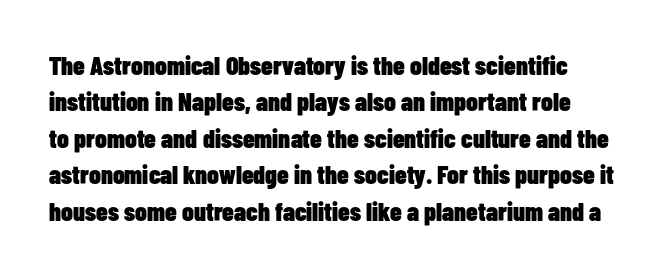
{"italic": "no", "bold": "yes", "underline": "no", "line_spacing": "normal", "line_spacing_ratio": 1.4, "letter_spacing": "normal", "letter_spacing_em": 0.0, "glyph_px": 26}
